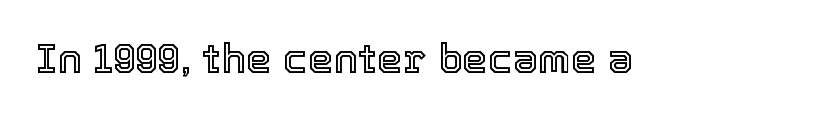
{"italic": "no", "width": "normal", "x_height": "medium", "monospaced": "no", "underline": "no", "letter_spacing": "normal", "letter_spacing_em": 0.0, "glyph_px": 41}
